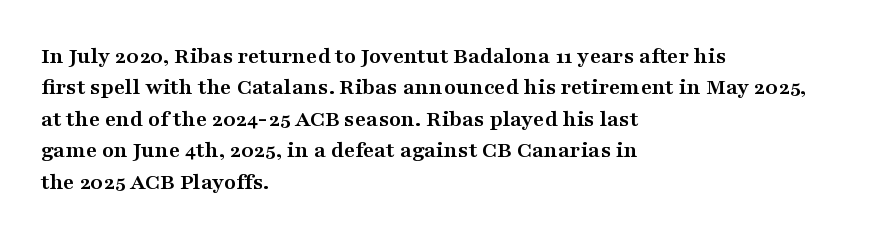
{"italic": "no", "bold": "yes", "underline": "no", "align": "left", "line_spacing": "normal", "line_spacing_ratio": 1.31, "letter_spacing": "normal", "letter_spacing_em": 0.0, "glyph_px": 24}
